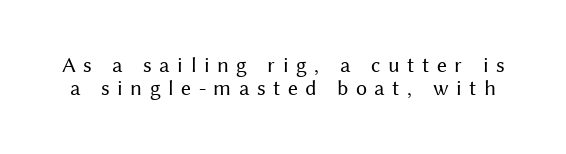
The image shows 22 px text type, upright; set tight line spacing (1.06x), unusually wide letter spacing (+0.34 em), not underlined.
